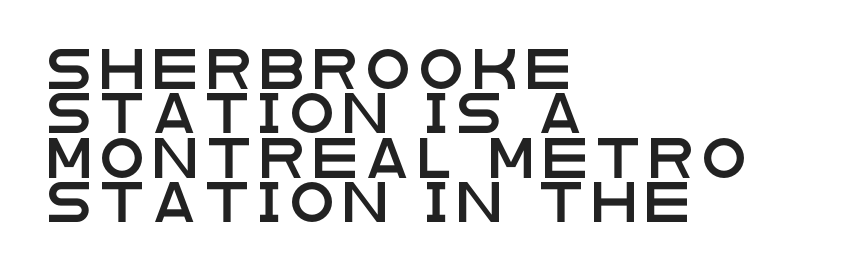
{"serif": "no", "italic": "no", "width": "wide", "stroke_contrast": "low", "x_height": "large", "monospaced": "no", "underline": "no", "align": "left", "line_spacing": "tight", "line_spacing_ratio": 1.11, "letter_spacing": "wide", "letter_spacing_em": 0.23, "glyph_px": 40}
